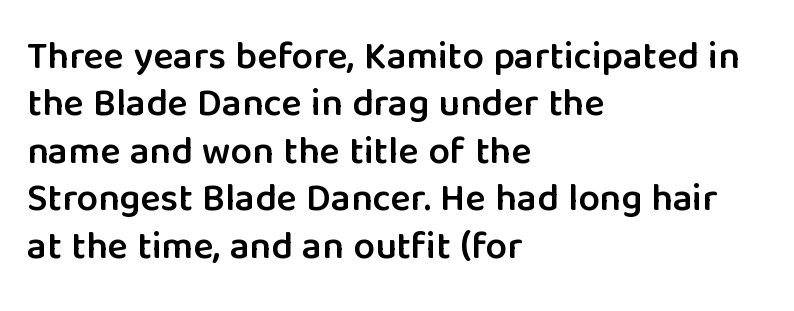
{"serif": "no", "italic": "no", "bold": "semi", "weight": "semibold", "width": "normal", "stroke_contrast": "low", "x_height": "medium", "monospaced": "no", "underline": "no", "align": "left", "line_spacing": "normal", "line_spacing_ratio": 1.25, "letter_spacing": "normal", "letter_spacing_em": 0.0, "glyph_px": 38}
